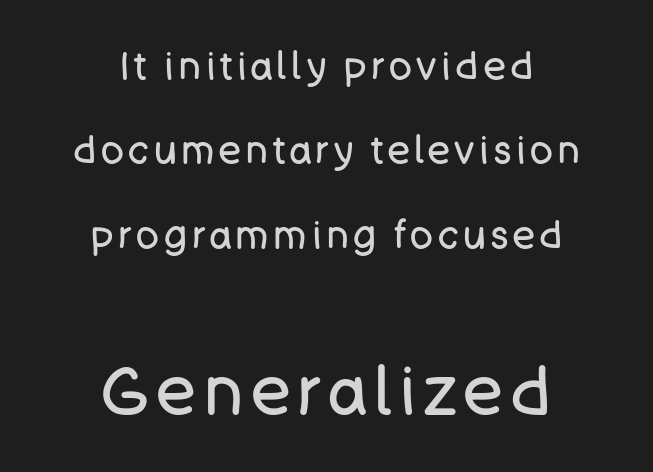
{"serif": "no", "italic": "no", "bold": "no", "weight": "regular", "width": "normal", "stroke_contrast": "low", "x_height": "large", "monospaced": "no", "underline": "no", "align": "center", "line_spacing": "loose", "line_spacing_ratio": 2.22, "larger_block": "second", "size_ratio": 1.76, "glyph_px": 67}
